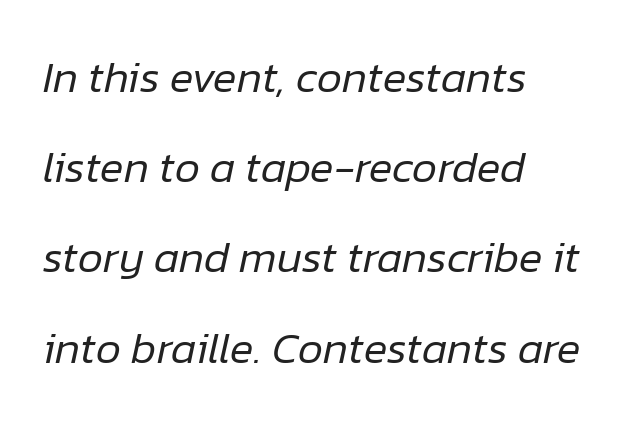
This sample has the flowing, uneven cadence of proportional lettering. The ragged edge is on the right, which tells us the setting is flush left. This rendering leaves character spacing at its baseline value. Check under the words: just untouched page.
